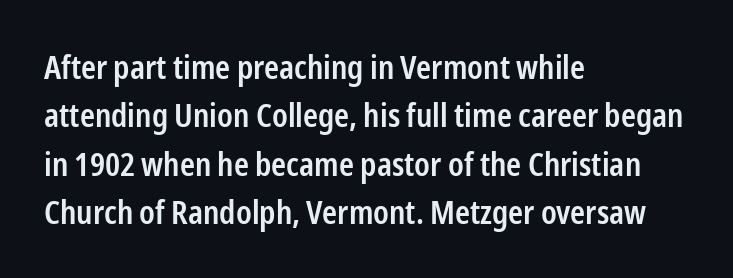
Looks like regular typesetting: each glyph gets only the width it needs. These words are printed semibold, heavier than regular yet not bold. Rule under the text: the space is simply empty. The gaps between neighbouring characters are ordinary and unremarkable. This is the regular roman posture of the typeface. These lines sit exactly where default settings would place them.
